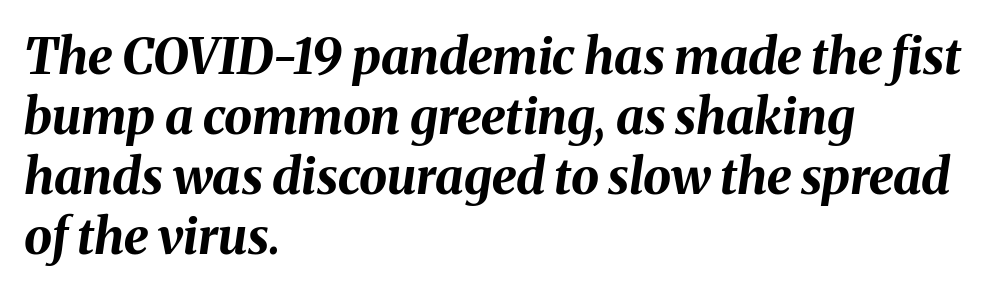
Q: Is the text bold? A: Yes.
Q: Is the text italic (slanted)? A: Yes, it leans right by about 8 degrees.
Q: Is the text underlined? A: No.
Q: How is the paragraph aligned? A: Left-aligned.
Q: Is the spacing between letters normal or unusually wide? A: Normal.
Q: Width (condensed, normal, or wide)? A: Normal.
Q: Stroke contrast? A: Medium.
Q: x-height? A: Medium.
Q: Monospaced? A: No.
